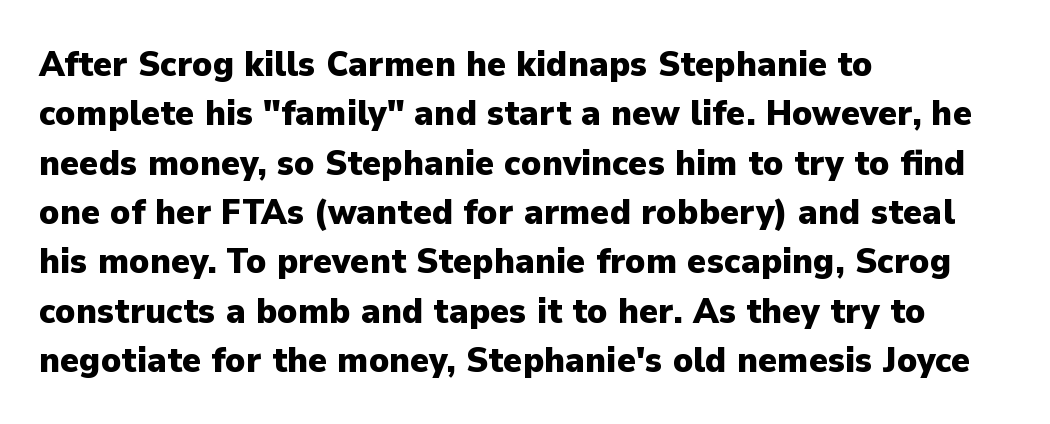
The image shows 36 px heavy sans-serif type, upright; set left-aligned, normal line spacing (1.37x), normal letter spacing, not underlined; low stroke contrast and a medium x-height.
